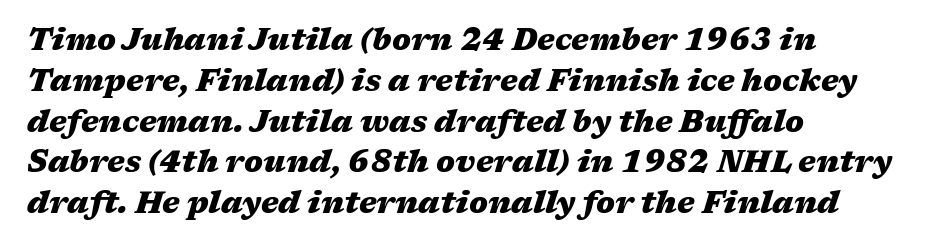
{"italic": "yes", "lean": "right", "slant_degrees": 17, "bold": "yes", "weight": "heavy", "width": "wide", "stroke_contrast": "medium", "x_height": "medium", "monospaced": "no", "underline": "no", "align": "left", "line_spacing": "normal", "line_spacing_ratio": 1.36, "letter_spacing": "normal", "letter_spacing_em": 0.0, "glyph_px": 30}
